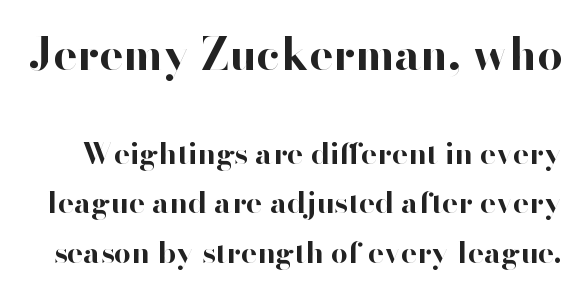
{"serif": "no", "italic": "no", "bold": "yes", "weight": "bold", "width": "normal", "stroke_contrast": "high", "x_height": "small", "monospaced": "no", "underline": "no", "line_spacing": "normal", "line_spacing_ratio": 1.66, "letter_spacing": "normal", "letter_spacing_em": 0.0, "larger_block": "first", "size_ratio": 1.5, "glyph_px": 45}
